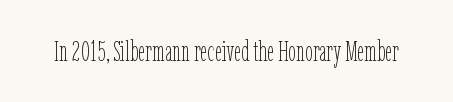
{"italic": "no", "bold": "no", "weight": "thin", "width": "condensed", "stroke_contrast": "low", "x_height": "medium", "monospaced": "no", "underline": "no", "letter_spacing": "normal", "letter_spacing_em": 0.0, "glyph_px": 28}
